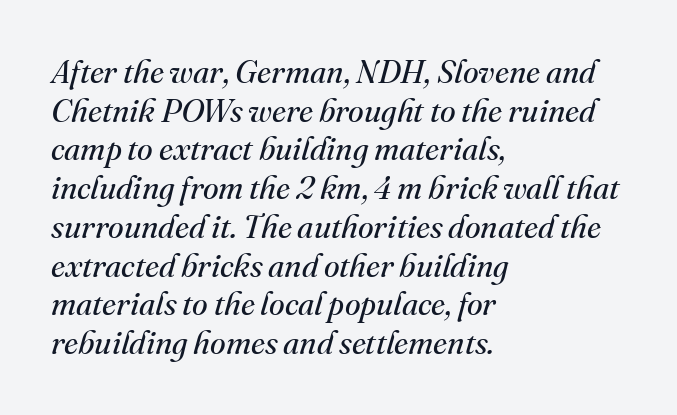
Each line starts at the same left margin while the right side varies. Check the space under the baseline: it is left empty. In terms of letterspacing, this is plain default setting. Do the characters align in a grid? No, the font is proportional. The rendering applies a slant to the glyphs. The passage shown is not bold in any degree.
